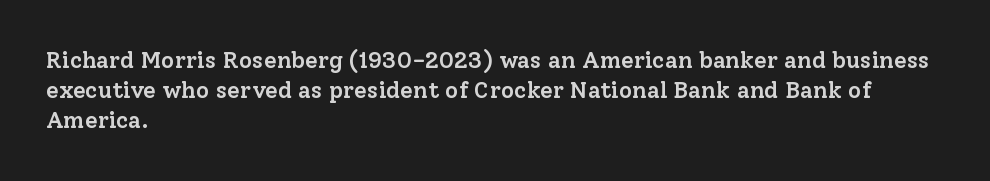
{"italic": "no", "bold": "semi", "underline": "no", "align": "left", "line_spacing": "normal", "line_spacing_ratio": 1.31, "letter_spacing": "normal", "letter_spacing_em": 0.0, "glyph_px": 23}
